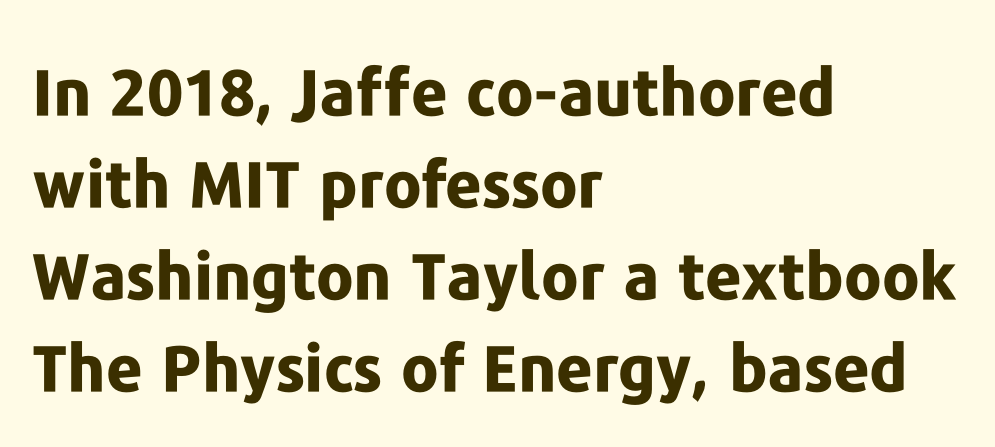
{"serif": "no", "italic": "no", "bold": "yes", "weight": "bold", "width": "normal", "stroke_contrast": "low", "x_height": "medium", "monospaced": "no", "underline": "no", "align": "left", "line_spacing": "normal", "line_spacing_ratio": 1.44, "letter_spacing": "normal", "letter_spacing_em": 0.0, "glyph_px": 64}
